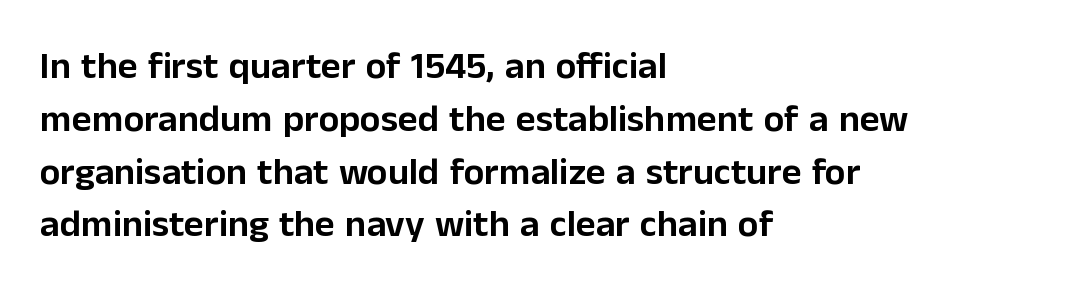
{"serif": "no", "italic": "no", "width": "normal", "stroke_contrast": "low", "x_height": "medium", "monospaced": "no", "underline": "no", "align": "left", "line_spacing": "normal", "line_spacing_ratio": 1.39, "letter_spacing": "normal", "letter_spacing_em": 0.0, "glyph_px": 38}
